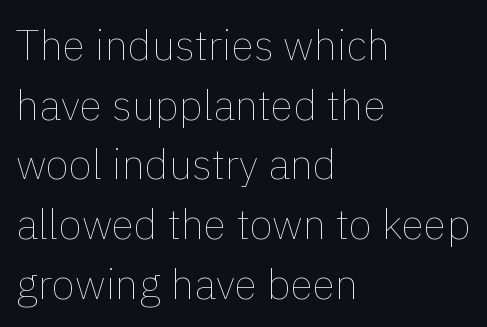
{"italic": "no", "bold": "no", "weight": "thin", "width": "normal", "x_height": "medium", "monospaced": "no", "underline": "no", "align": "left", "line_spacing": "normal", "line_spacing_ratio": 1.42, "letter_spacing": "normal", "letter_spacing_em": 0.0, "glyph_px": 42}
